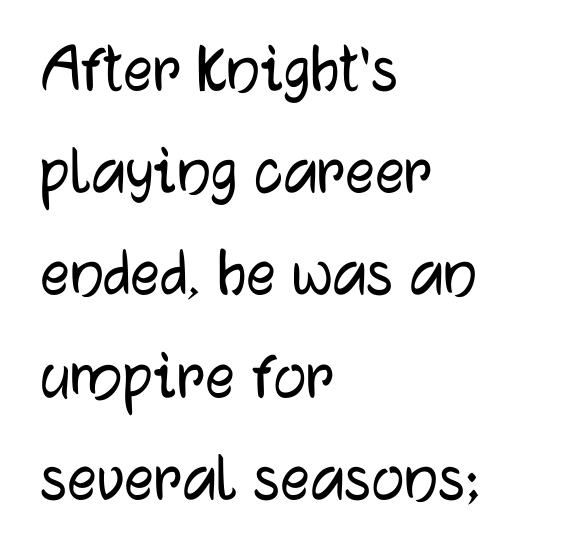
{"serif": "no", "italic": "no", "width": "normal", "stroke_contrast": "low", "x_height": "medium", "monospaced": "no", "underline": "no", "align": "left", "line_spacing": "normal", "line_spacing_ratio": 1.4, "letter_spacing": "normal", "letter_spacing_em": 0.0, "glyph_px": 73}
